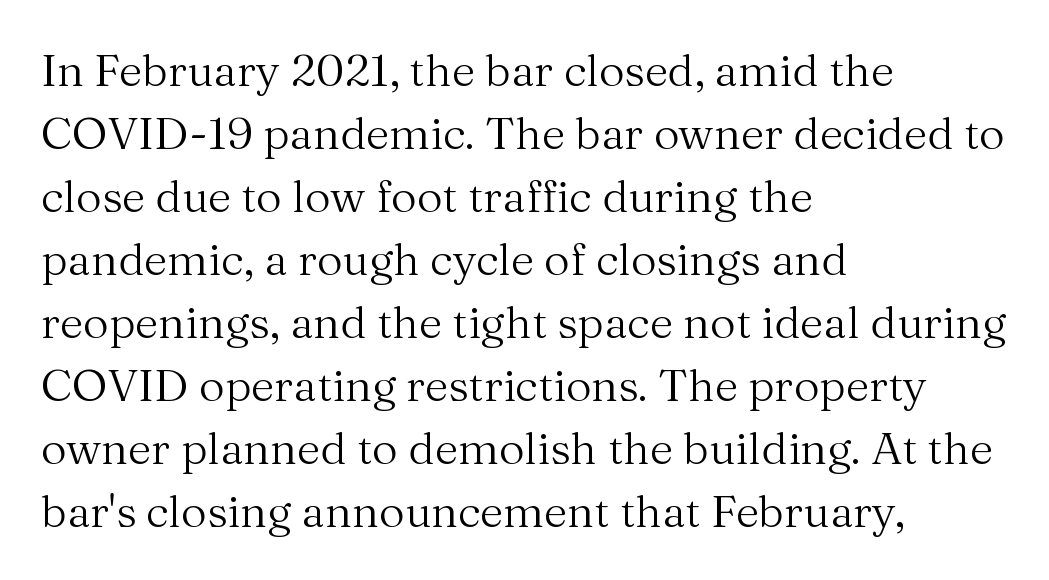
Q: Is the text bold? A: No.
Q: Is the text italic (slanted)? A: No, it is upright.
Q: Is the typeface a serif or a sans-serif typeface? A: Serif.
Q: Is the text underlined? A: No.
Q: How is the paragraph aligned? A: Left-aligned.
Q: Is the spacing between letters normal or unusually wide? A: Normal.
Q: Is the spacing between lines tight, normal or loose? A: Normal.
Q: Width (condensed, normal, or wide)? A: Normal.
Q: Stroke contrast? A: Medium.
Q: x-height? A: Medium.
Q: Monospaced? A: No.
